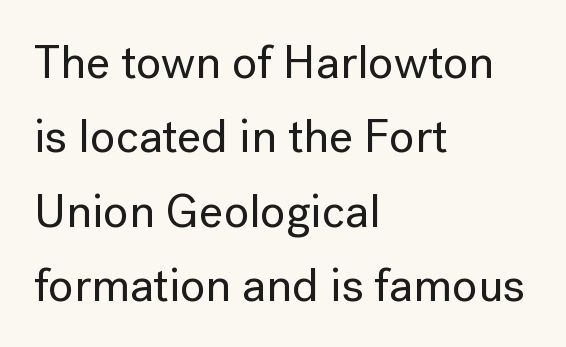
These lines are set flush left with a ragged right edge. This sample has the flowing, uneven cadence of proportional lettering. Each word holds together tightly as a unit, with standard inter-letter gaps. Descender tails drop into unmarked territory.
